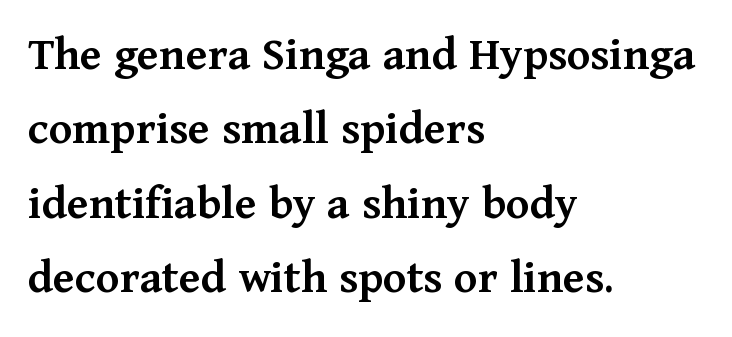
{"serif": "yes", "italic": "no", "bold": "semi", "weight": "semibold", "width": "normal", "stroke_contrast": "medium", "x_height": "medium", "monospaced": "no", "underline": "no", "align": "left", "line_spacing": "normal", "line_spacing_ratio": 1.52, "letter_spacing": "normal", "letter_spacing_em": 0.0, "glyph_px": 49}
